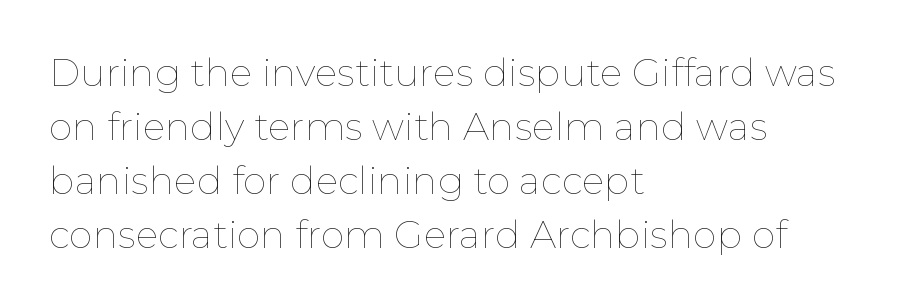
Q: Is the text bold? A: No.
Q: Is the text italic (slanted)? A: No, it is upright.
Q: Is the text underlined? A: No.
Q: How is the paragraph aligned? A: Left-aligned.
Q: Is the spacing between letters normal or unusually wide? A: Normal.
Q: Is the spacing between lines tight, normal or loose? A: Normal.
Q: Width (condensed, normal, or wide)? A: Normal.
Q: Stroke contrast? A: Low.
Q: x-height? A: Medium.
Q: Monospaced? A: No.
